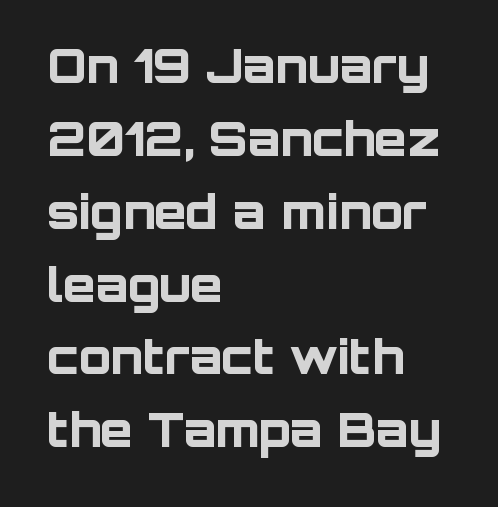
Q: Is the text bold? A: Yes.
Q: Is the text italic (slanted)? A: No, it is upright.
Q: Is the typeface a serif or a sans-serif typeface? A: Sans-serif.
Q: Is the text underlined? A: No.
Q: How is the paragraph aligned? A: Left-aligned.
Q: Is the spacing between letters normal or unusually wide? A: Normal.
Q: Is the spacing between lines tight, normal or loose? A: Normal.
Q: Width (condensed, normal, or wide)? A: Normal.
Q: Stroke contrast? A: Low.
Q: x-height? A: Large.
Q: Monospaced? A: No.
